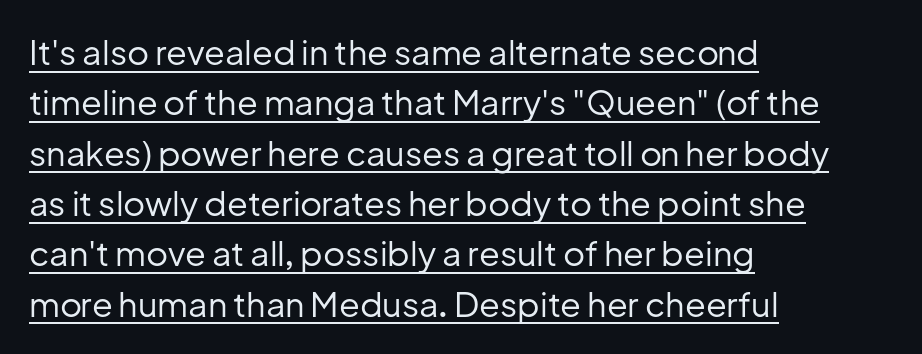
Every character sits straight up, as roman type does. The designer left line spacing at the default. The rendering keeps characters at their native spacing. Each letter keeps its own natural width here, so spacing adapts to shape. Font category for this specimen: sans-serif.
